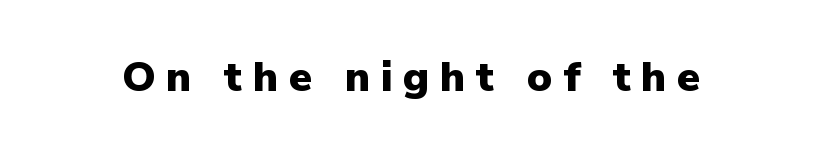
Q: Is the text bold? A: Yes.
Q: Is the text italic (slanted)? A: No, it is upright.
Q: Is the typeface a serif or a sans-serif typeface? A: Sans-serif.
Q: Is the text underlined? A: No.
Q: Is the spacing between letters normal or unusually wide? A: Unusually wide.
Q: Width (condensed, normal, or wide)? A: Normal.
Q: Stroke contrast? A: Low.
Q: x-height? A: Medium.
Q: Monospaced? A: No.
